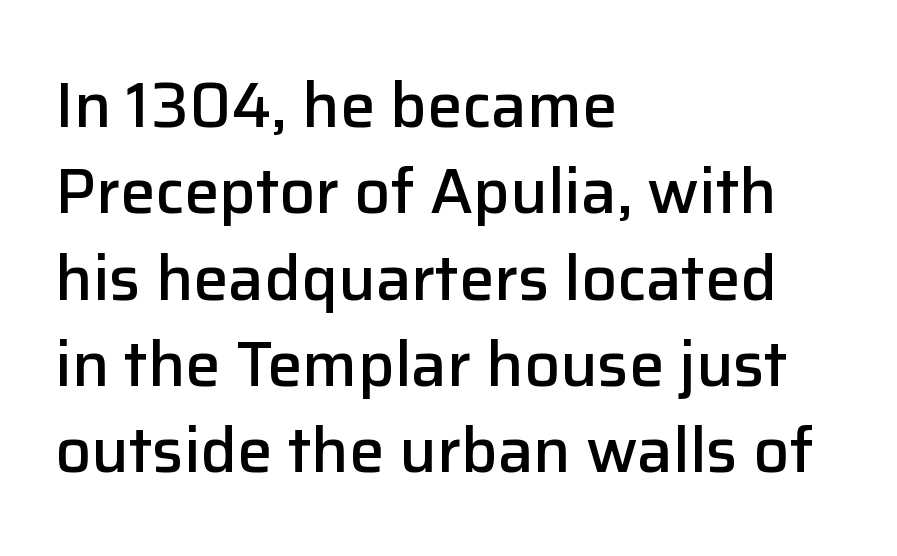
Q: Is the text bold? A: Semi-bold.
Q: Is the text italic (slanted)? A: No, it is upright.
Q: Is the typeface a serif or a sans-serif typeface? A: Sans-serif.
Q: Is the text underlined? A: No.
Q: How is the paragraph aligned? A: Left-aligned.
Q: Is the spacing between letters normal or unusually wide? A: Normal.
Q: Is the spacing between lines tight, normal or loose? A: Normal.
Q: Width (condensed, normal, or wide)? A: Normal.
Q: Stroke contrast? A: Low.
Q: x-height? A: Medium.
Q: Monospaced? A: No.
